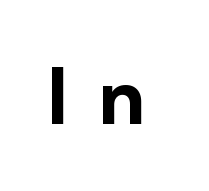
Between one letter and the next there's a generous, obvious gap. Characters remain perfectly vertical along every line. Looks like regular typesetting: each glyph gets only the width it needs. Descenders are the only things crossing below the line.
